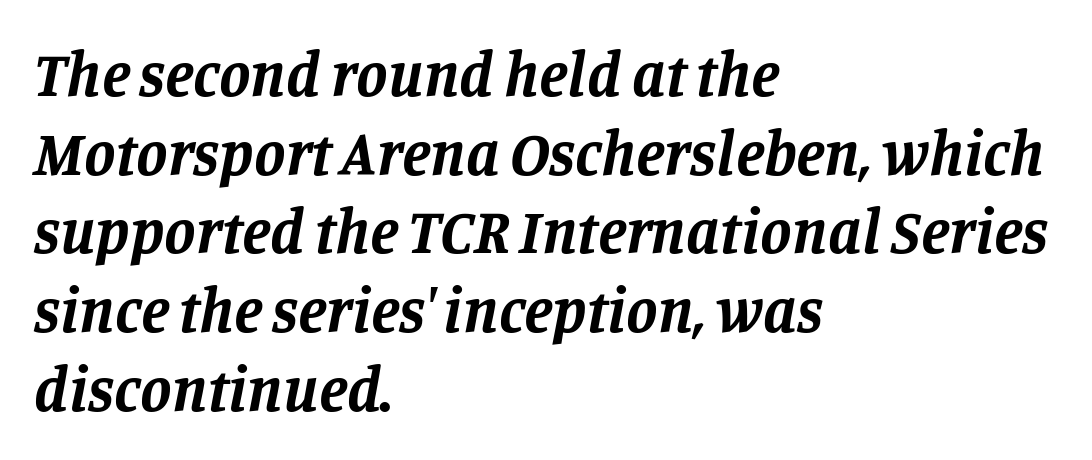
The space between consecutive lines is moderate. The type family on display is of the serif kind. The foot of each line stays bare and open. The passage shown is typed in a proportional face where columns would drift. What weight is shown? A full bold with thick strokes. Every row of glyphs begins at an identical x-position on the left.
